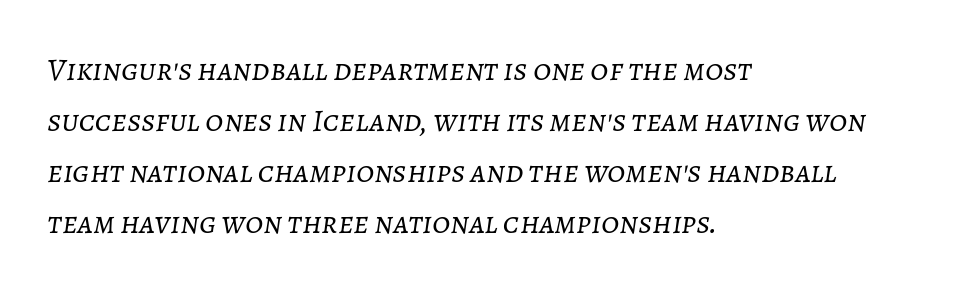
Here the designer chose a conventional face with non-uniform glyph widths. Decoration check: the copy has no underline. The passage is arranged the way most books set body copy — flush left. Reading down the column, the eye jumps a familiar distance to each next line. The text carries the slant typical of an italic or oblique font. The characters are drawn with everyday or finer stroke widths.
